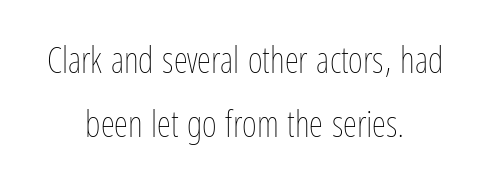
In CSS terms this would be text-align: center. The lettering holds an erect, upright posture throughout. Caption: face not bold, strokes unweighted. Tracking here is standard; glyphs follow each other at the usual distance. Descender tails drop into unmarked territory.
